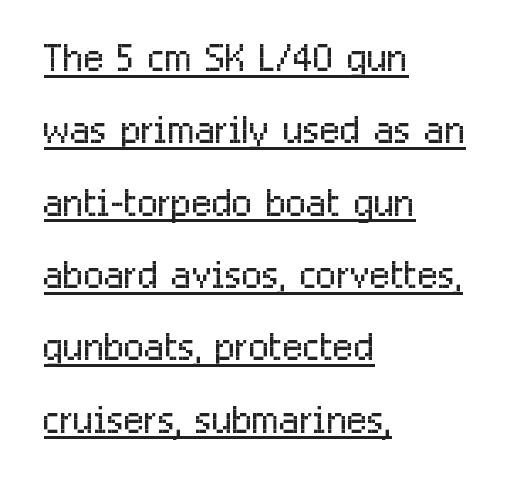
The image shows 54 px light, condensed sans-serif type, upright; set left-aligned, normal line spacing (1.34x), normal letter spacing, underlined; low stroke contrast and a medium x-height.
